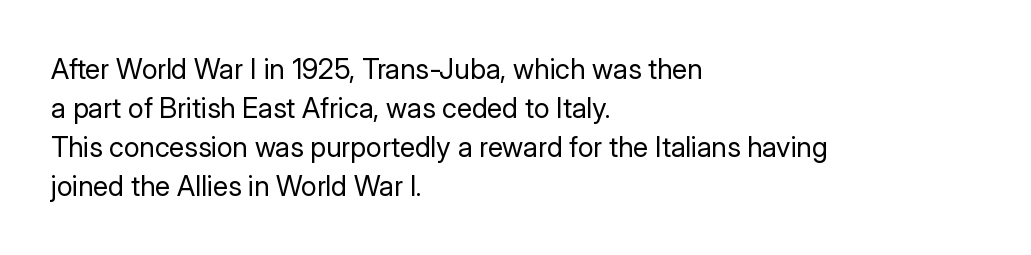
The image shows 28 px regular-weight sans-serif type, upright; set left-aligned, normal line spacing (1.39x), normal letter spacing, not underlined; low stroke contrast and a medium x-height.
